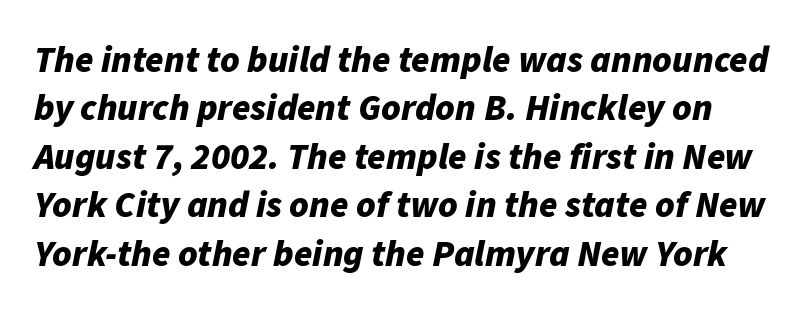
The image shows 37 px bold type, italic (leaning right); set normal line spacing (1.31x), normal letter spacing, not underlined; low stroke contrast and a medium x-height.
